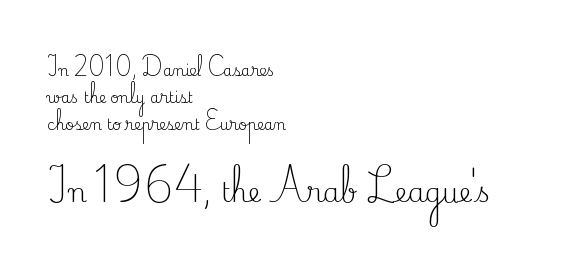
The image shows 27 px text type, upright; set left-aligned, line spacing 1.81x, normal letter spacing, not underlined; the second (bottom) block is 1.8x larger.
